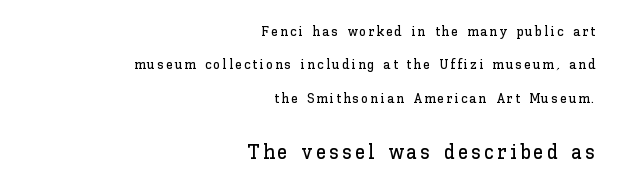
Q: Is the text italic (slanted)? A: No, it is upright.
Q: Is the text underlined? A: No.
Q: How is the paragraph aligned? A: Right-aligned.
Q: Is the spacing between lines tight, normal or loose? A: Loose.
Q: Which block of text is set in a larger size, the first (top) or the second (bottom)? A: The second (bottom) one.
